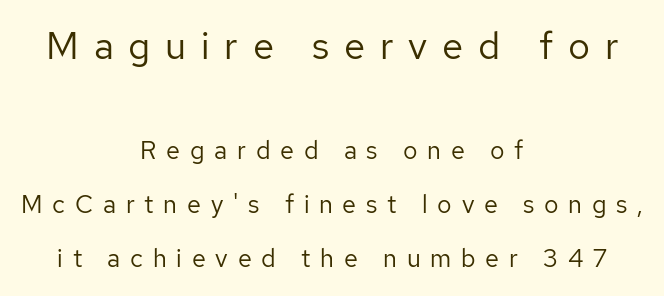
Q: Is the text bold? A: No.
Q: Is the text italic (slanted)? A: No, it is upright.
Q: Is the typeface a serif or a sans-serif typeface? A: Sans-serif.
Q: Is the text underlined? A: No.
Q: How is the paragraph aligned? A: Centered.
Q: Is the spacing between letters normal or unusually wide? A: Unusually wide.
Q: Is the spacing between lines tight, normal or loose? A: Loose.
Q: Which block of text is set in a larger size, the first (top) or the second (bottom)? A: The first (top) one.
Q: Width (condensed, normal, or wide)? A: Normal.
Q: Stroke contrast? A: Low.
Q: x-height? A: Medium.
Q: Monospaced? A: No.
